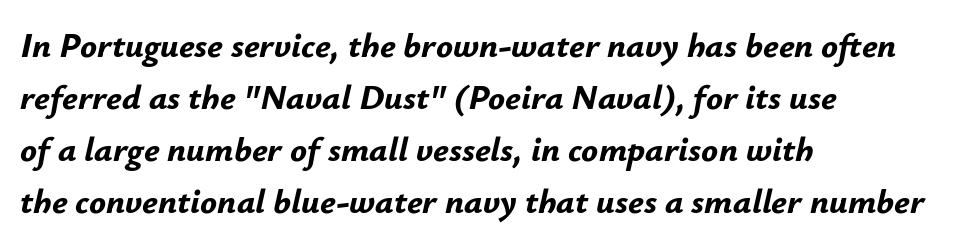
Q: Is the text bold? A: Yes.
Q: Is the text italic (slanted)? A: Yes, it leans right by about 12 degrees.
Q: Is the text underlined? A: No.
Q: How is the paragraph aligned? A: Left-aligned.
Q: Is the spacing between letters normal or unusually wide? A: Normal.
Q: Is the spacing between lines tight, normal or loose? A: Normal.
Q: Width (condensed, normal, or wide)? A: Normal.
Q: Stroke contrast? A: Low.
Q: x-height? A: Small.
Q: Monospaced? A: No.
